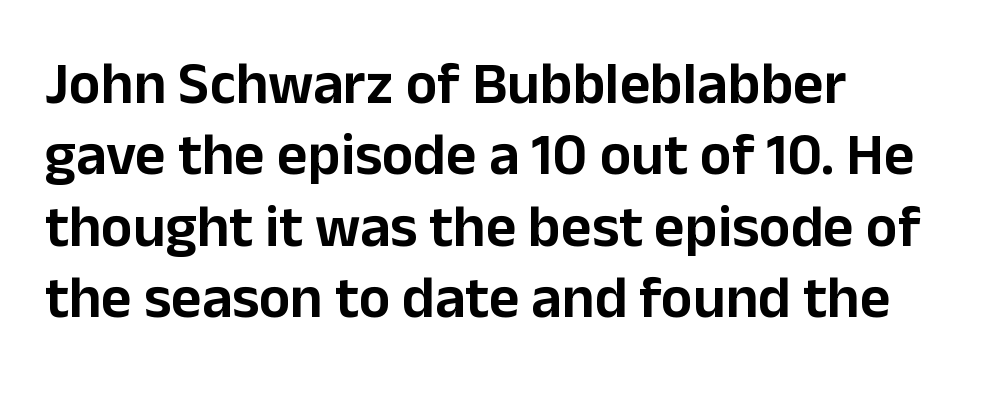
Q: Is the text italic (slanted)? A: No, it is upright.
Q: Is the typeface a serif or a sans-serif typeface? A: Sans-serif.
Q: Is the text underlined? A: No.
Q: How is the paragraph aligned? A: Left-aligned.
Q: Is the spacing between letters normal or unusually wide? A: Normal.
Q: Width (condensed, normal, or wide)? A: Normal.
Q: Stroke contrast? A: Low.
Q: x-height? A: Medium.
Q: Monospaced? A: No.
